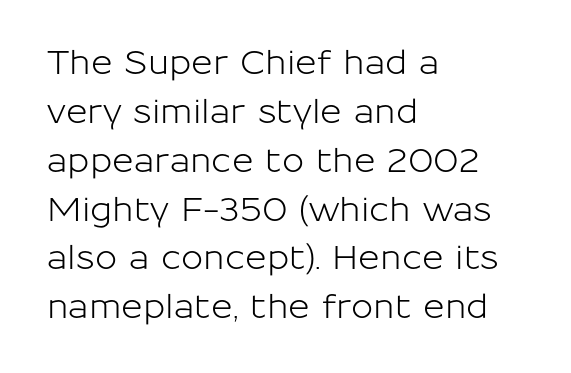
{"serif": "no", "italic": "no", "width": "normal", "stroke_contrast": "low", "x_height": "medium", "monospaced": "no", "underline": "no", "align": "left", "line_spacing": "normal", "line_spacing_ratio": 1.48, "letter_spacing": "normal", "letter_spacing_em": 0.0, "glyph_px": 33}
